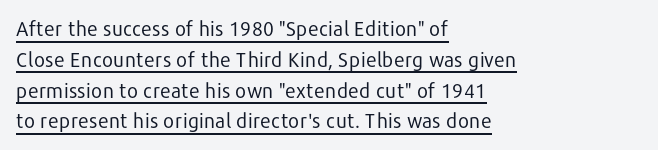
The image shows 20 px text type, upright; set left-aligned, normal line spacing (1.54x), normal letter spacing, underlined.
